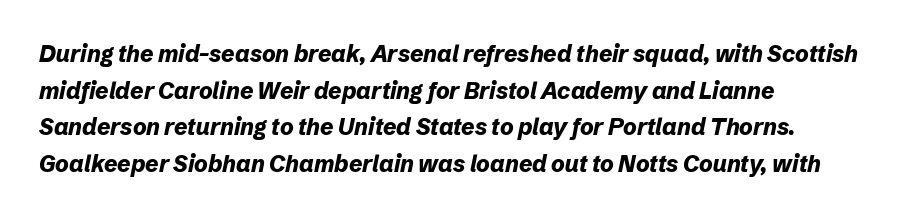
The image shows 23 px bold type, italic (leaning right); set left-aligned, normal line spacing (1.59x), normal letter spacing, not underlined.
